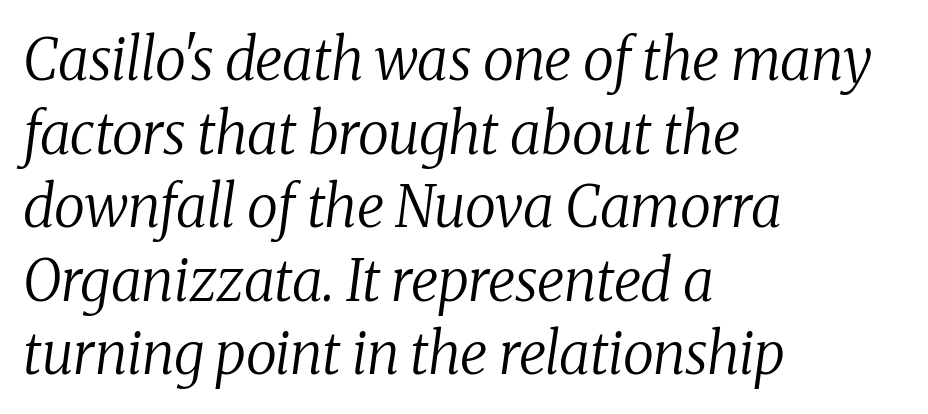
{"serif": "yes", "italic": "yes", "lean": "right", "slant_degrees": 8, "bold": "no", "weight": "regular", "width": "normal", "stroke_contrast": "medium", "x_height": "medium", "monospaced": "no", "underline": "no", "align": "left", "line_spacing": "normal", "line_spacing_ratio": 1.29, "letter_spacing": "normal", "letter_spacing_em": 0.0, "glyph_px": 57}
